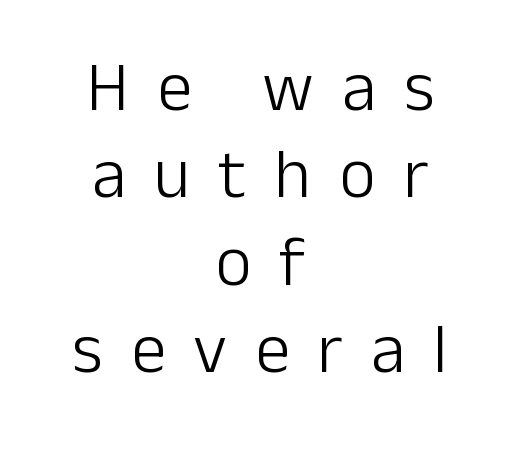
Q: Is the text bold? A: No.
Q: Is the text italic (slanted)? A: No, it is upright.
Q: Is the typeface a serif or a sans-serif typeface? A: Sans-serif.
Q: Is the text underlined? A: No.
Q: How is the paragraph aligned? A: Centered.
Q: Is the spacing between letters normal or unusually wide? A: Unusually wide.
Q: Is the spacing between lines tight, normal or loose? A: Normal.
Q: Width (condensed, normal, or wide)? A: Normal.
Q: Stroke contrast? A: Low.
Q: x-height? A: Medium.
Q: Monospaced? A: No.
